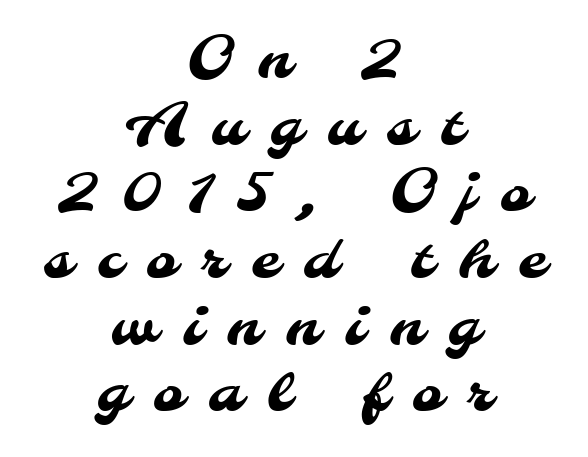
Q: Is the typeface a serif or a sans-serif typeface? A: Sans-serif.
Q: Is the text underlined? A: No.
Q: How is the paragraph aligned? A: Centered.
Q: Is the spacing between letters normal or unusually wide? A: Unusually wide.
Q: Is the spacing between lines tight, normal or loose? A: Tight.
Q: Width (condensed, normal, or wide)? A: Normal.
Q: Stroke contrast? A: Medium.
Q: x-height? A: Small.
Q: Monospaced? A: No.
